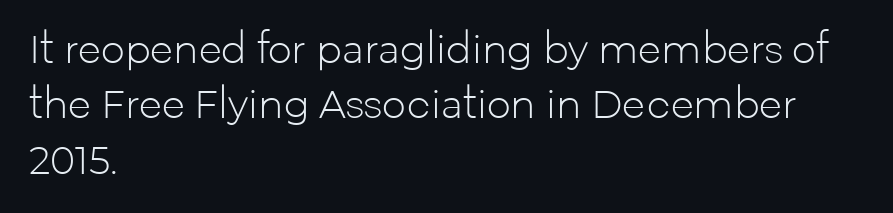
{"serif": "no", "italic": "no", "bold": "no", "weight": "light", "width": "normal", "stroke_contrast": "low", "x_height": "medium", "monospaced": "no", "underline": "no", "align": "left", "line_spacing": "normal", "line_spacing_ratio": 1.46, "letter_spacing": "normal", "letter_spacing_em": 0.0, "glyph_px": 38}
